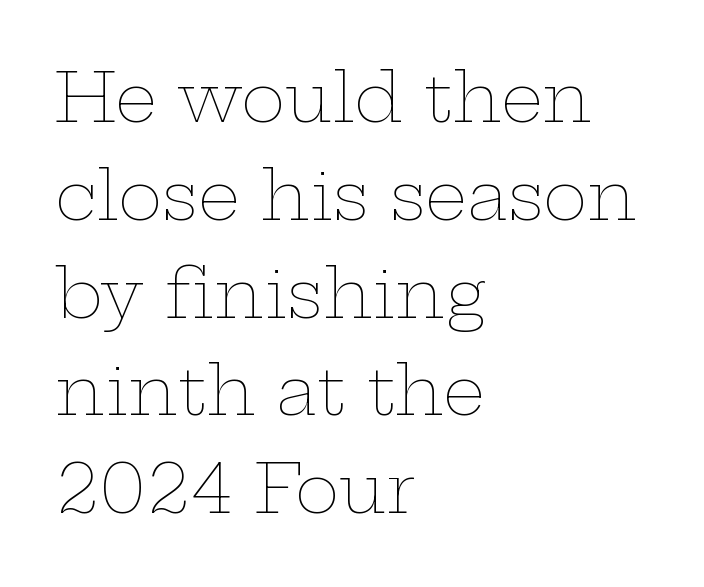
Q: Is the text bold? A: No.
Q: Is the text italic (slanted)? A: No, it is upright.
Q: Is the text underlined? A: No.
Q: How is the paragraph aligned? A: Left-aligned.
Q: Is the spacing between letters normal or unusually wide? A: Normal.
Q: Is the spacing between lines tight, normal or loose? A: Normal.
Q: Width (condensed, normal, or wide)? A: Wide.
Q: Stroke contrast? A: Low.
Q: x-height? A: Medium.
Q: Monospaced? A: No.
